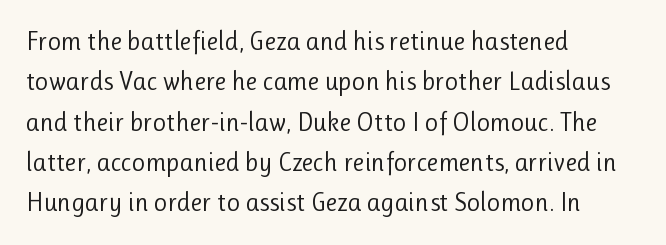
Q: Is the text bold? A: No.
Q: Is the text italic (slanted)? A: No, it is upright.
Q: Is the text underlined? A: No.
Q: How is the paragraph aligned? A: Left-aligned.
Q: Is the spacing between letters normal or unusually wide? A: Normal.
Q: Is the spacing between lines tight, normal or loose? A: Normal.
